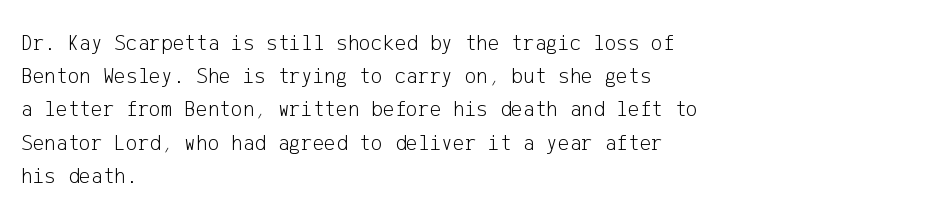
Q: Is the text bold? A: No.
Q: Is the text italic (slanted)? A: No, it is upright.
Q: Is the text underlined? A: No.
Q: How is the paragraph aligned? A: Left-aligned.
Q: Is the spacing between letters normal or unusually wide? A: Normal.
Q: Is the spacing between lines tight, normal or loose? A: Normal.
